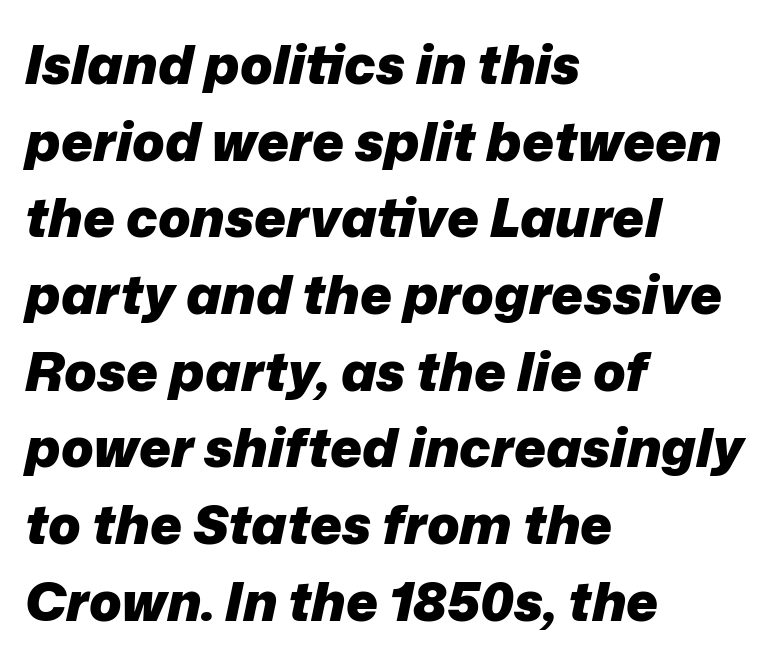
The image shows 54 px heavy type, italic (leaning right); set left-aligned, normal line spacing (1.42x), normal letter spacing, not underlined; low stroke contrast and a medium x-height.
